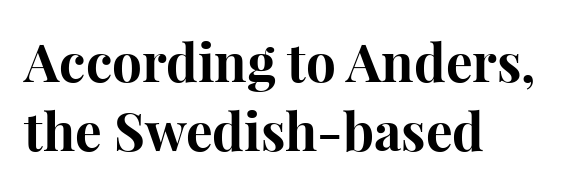
Q: Is the text bold? A: Yes.
Q: Is the text italic (slanted)? A: No, it is upright.
Q: Is the typeface a serif or a sans-serif typeface? A: Serif.
Q: Is the text underlined? A: No.
Q: How is the paragraph aligned? A: Left-aligned.
Q: Is the spacing between letters normal or unusually wide? A: Normal.
Q: Is the spacing between lines tight, normal or loose? A: Normal.
Q: Width (condensed, normal, or wide)? A: Normal.
Q: Stroke contrast? A: High.
Q: x-height? A: Medium.
Q: Monospaced? A: No.
